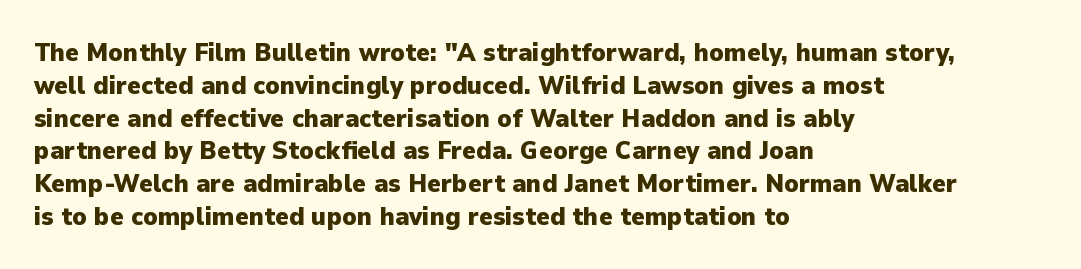
Q: Is the text bold? A: Yes.
Q: Is the text italic (slanted)? A: No, it is upright.
Q: Is the text underlined? A: No.
Q: How is the paragraph aligned? A: Left-aligned.
Q: Is the spacing between letters normal or unusually wide? A: Normal.
Q: Is the spacing between lines tight, normal or loose? A: Normal.
